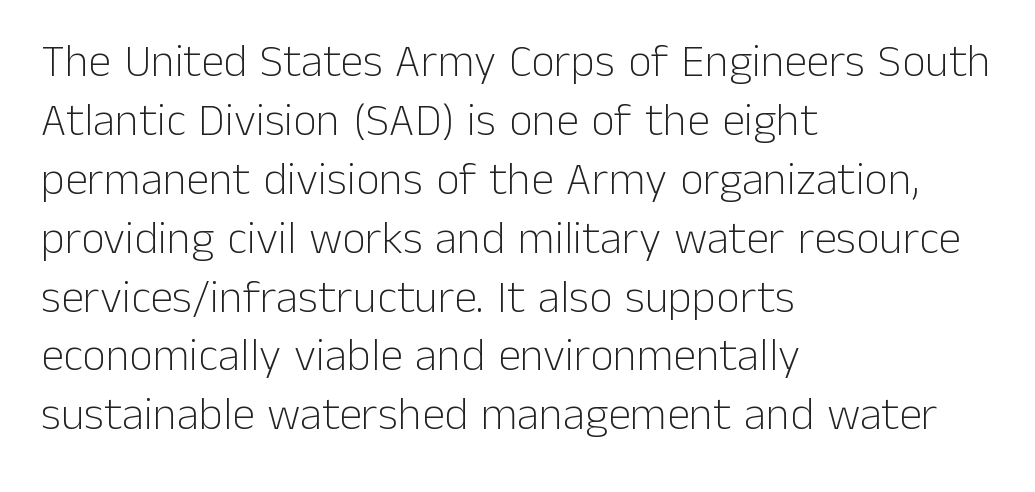
{"serif": "no", "italic": "no", "bold": "no", "weight": "light", "width": "normal", "stroke_contrast": "low", "x_height": "medium", "monospaced": "no", "underline": "no", "align": "left", "line_spacing": "normal", "line_spacing_ratio": 1.28, "letter_spacing": "normal", "letter_spacing_em": 0.0, "glyph_px": 46}
